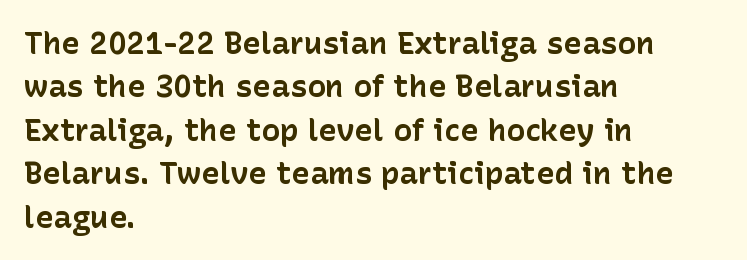
The image shows 31 px bold sans-serif type, upright; set left-aligned, normal line spacing (1.4x), normal letter spacing, not underlined; low stroke contrast and a medium x-height.
